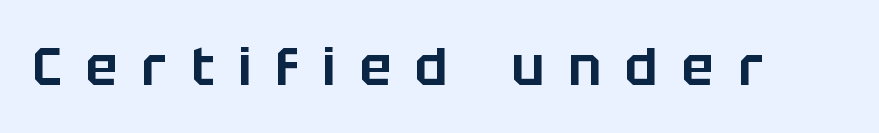
The glyphs are unaccompanied by any horizontal stroke below them. The rendering inserts visible extra space after every character. Serifs: no, the terminals of the letterforms are clean. Do the letters lean? They stand straight. Each letter keeps its own natural width here, so spacing adapts to shape.
